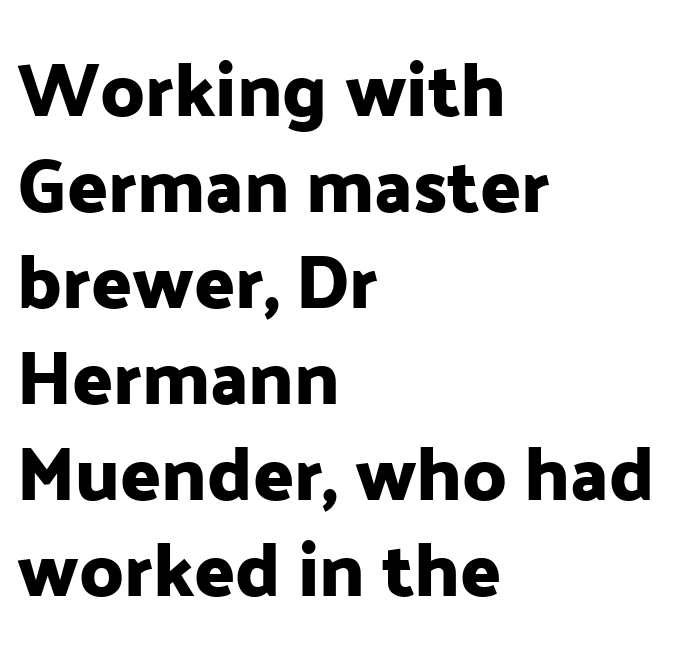
The passage shown is typed in a proportional face where columns would drift. Normally led — the rows are evenly, conventionally spaced. These lines were composed using upright roman letters. Typographically, this falls in the sans-serif category. Does the copy run flush right? No — it runs flush left. Check the space under the baseline: it is left empty.
